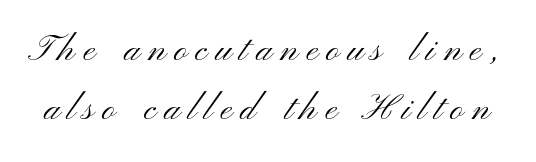
{"serif": "no", "bold": "no", "weight": "light", "width": "wide", "stroke_contrast": "medium", "x_height": "small", "monospaced": "no", "underline": "no", "line_spacing": "normal", "line_spacing_ratio": 1.64, "letter_spacing": "wide", "letter_spacing_em": 0.23, "glyph_px": 36}
